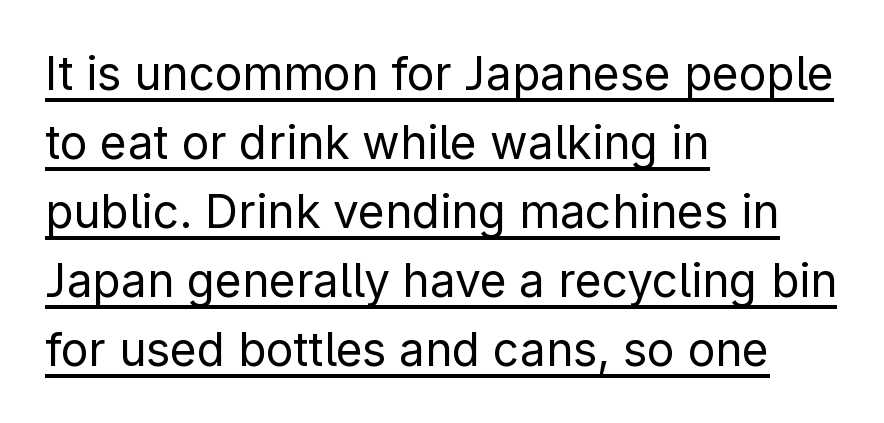
You can see a thin bar hugging the bottom of the glyphs. Proportional: the letters do not fall into vertical columns. The font's upright variant was chosen for this text. The letterforms sit shoulder to shoulder at normal distance.
